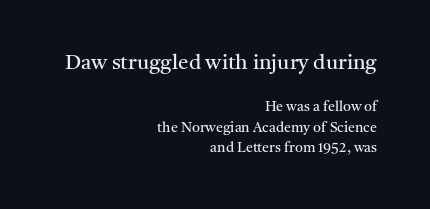
The image shows 21 px text type, upright; set right-aligned, normal line spacing (1.45x), normal letter spacing, not underlined; the first (top) block is 1.5x larger.
